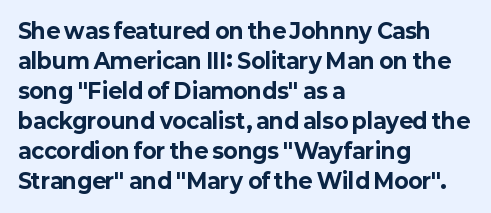
The font's upright variant was chosen for this text. These lines keep a tight, regular rhythm from letter to letter. Notice how thick the strokes are: this is what a full bold looks like. These lines sit exactly where default settings would place them.
